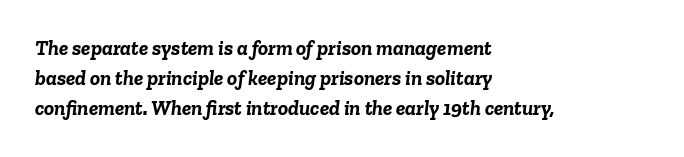
Glyph-to-glyph distance matches everyday printed text. Line starts are locked; line ends wander. Quick note: underline off. Students, this is bold: see how much ink each stroke carries. The glyphs look as if they've been sheared to an angle.
